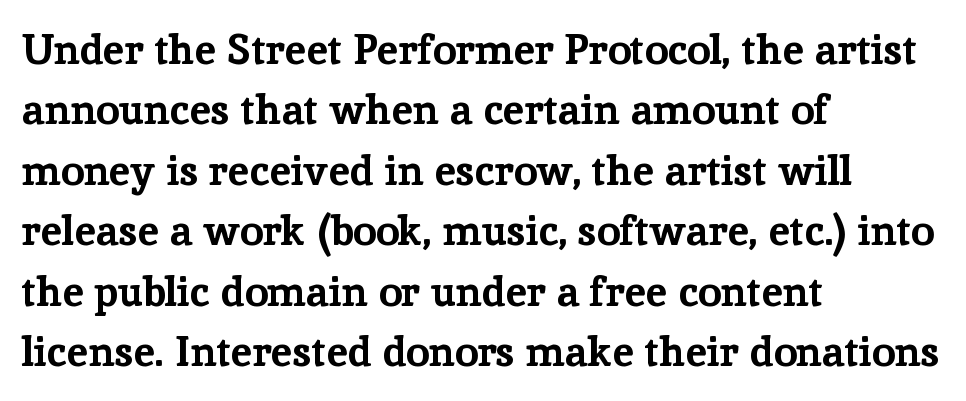
The typeface chosen for these lines features serifs. The specimen omits any rule beneath the text block's lines. Baseline-to-baseline distance is the conventional proportion of letter height. The font is running at its bold setting. In terms of posture, this sample is upright.
